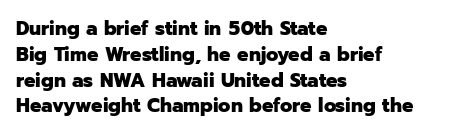
The image shows 20 px bold type, upright; set left-aligned, normal line spacing (1.29x), normal letter spacing, not underlined.
